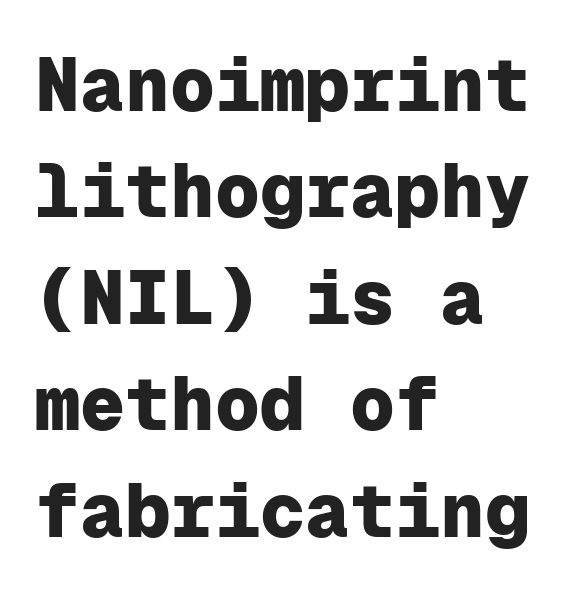
Underlining? Definitely not there. The axis of the letterforms is exactly vertical. Caption: multi-line text, flush left, ragged right. Students, observe: this is what conventionally led text looks like. Typographically, this falls in the sans-serif category. The gaps between neighbouring characters are ordinary and unremarkable.
